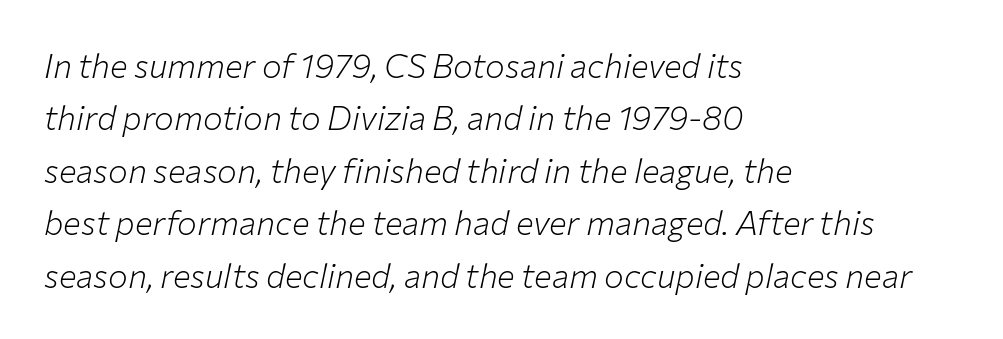
{"italic": "yes", "lean": "right", "slant_degrees": 12, "bold": "no", "weight": "light", "width": "normal", "stroke_contrast": "low", "x_height": "medium", "monospaced": "no", "underline": "no", "align": "left", "line_spacing": "normal", "line_spacing_ratio": 1.59, "letter_spacing": "normal", "letter_spacing_em": 0.0, "glyph_px": 33}
